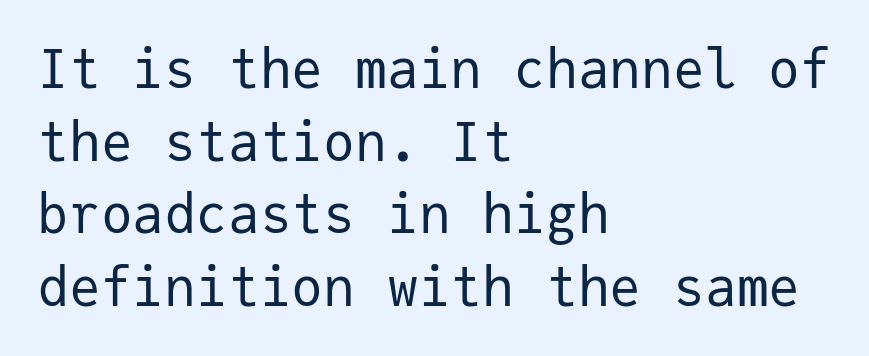
The image shows 53 px regular-weight sans-serif type, upright, monospaced; set left-aligned, normal line spacing (1.37x), normal letter spacing, not underlined; low stroke contrast and a medium x-height.
